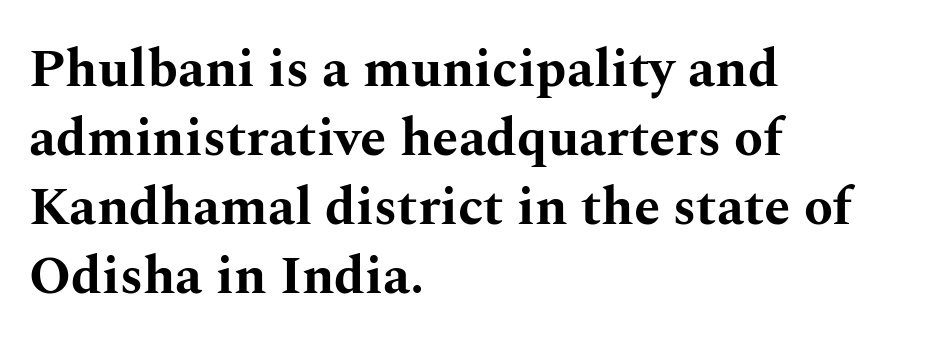
{"serif": "yes", "italic": "no", "bold": "yes", "weight": "bold", "width": "wide", "stroke_contrast": "medium", "x_height": "medium", "monospaced": "no", "underline": "no", "align": "left", "line_spacing": "normal", "line_spacing_ratio": 1.3, "letter_spacing": "normal", "letter_spacing_em": 0.0, "glyph_px": 53}
